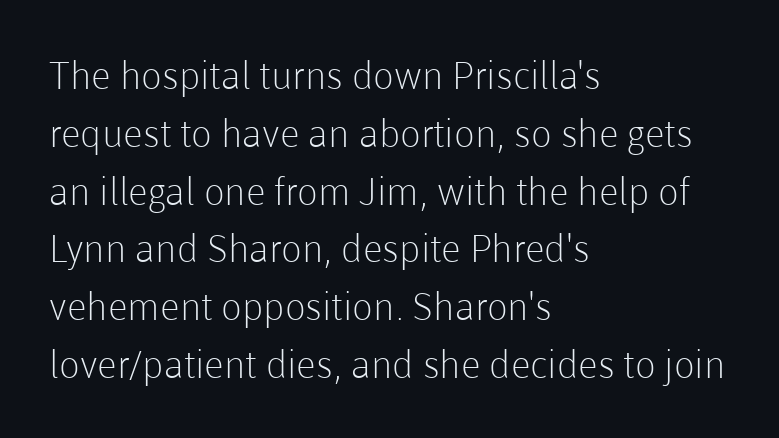
Here the designer chose a conventional face with non-uniform glyph widths. The strokes are not fattened; the text isn't bold. Regular leading. Short and long lines alike share a common starting point at left.
